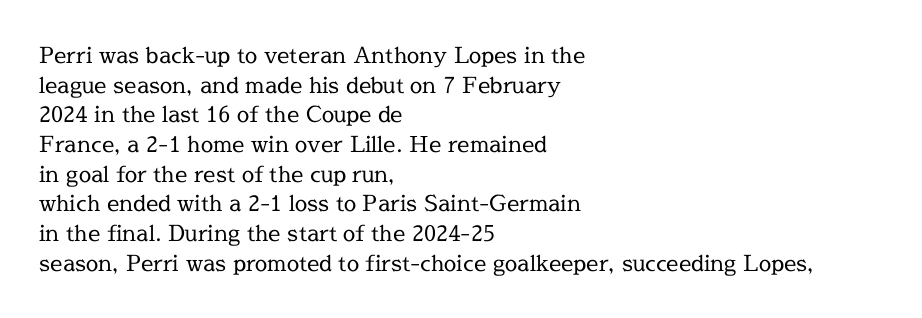
Q: Is the text bold? A: No.
Q: Is the text italic (slanted)? A: No, it is upright.
Q: Is the text underlined? A: No.
Q: How is the paragraph aligned? A: Left-aligned.
Q: Is the spacing between letters normal or unusually wide? A: Normal.
Q: Is the spacing between lines tight, normal or loose? A: Normal.
